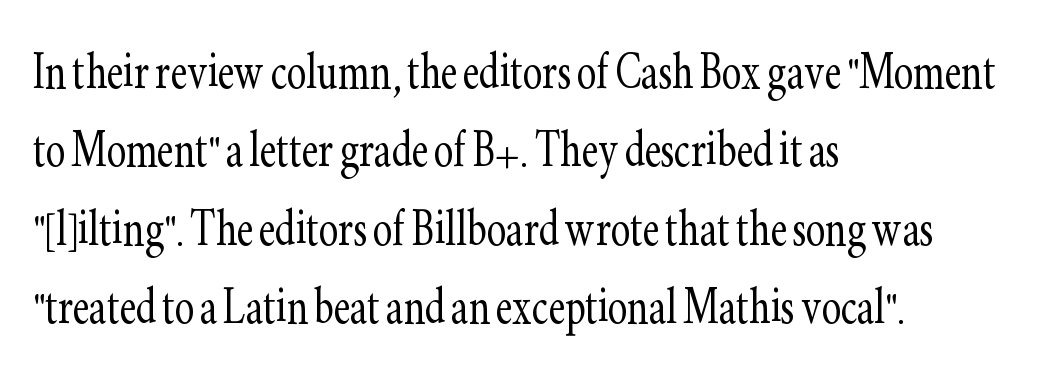
The block of text has a typical density, with ordinary space between rows. You can tell it's not italic because the verticals are truly vertical. Horizontally, the lines are justified to the leading edge only. No extra tracking has been applied to these lines. The zone under the glyphs is completely vacant.
